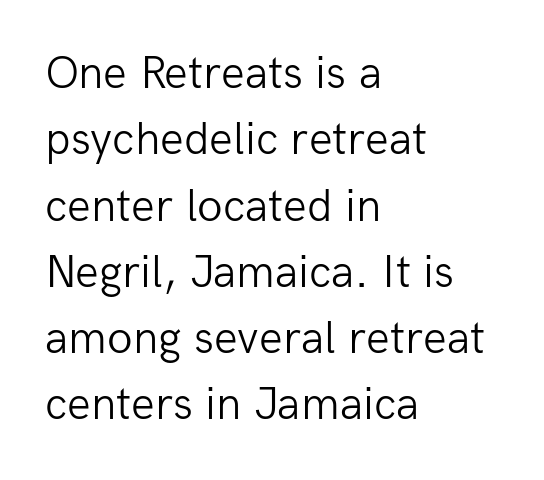
The image shows 47 px light sans-serif type, upright; set left-aligned, normal line spacing (1.41x), normal letter spacing, not underlined; low stroke contrast and a medium x-height.
